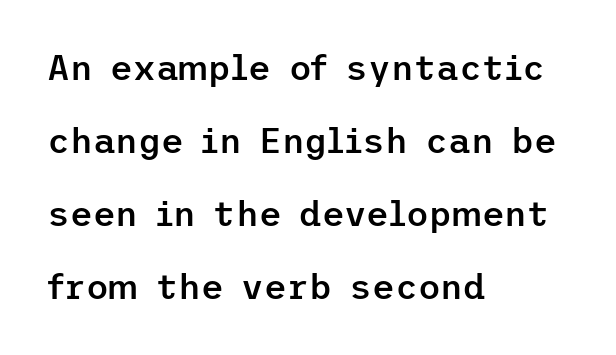
{"serif": "no", "italic": "no", "bold": "semi", "weight": "semibold", "width": "normal", "stroke_contrast": "low", "x_height": "medium", "underline": "no", "align": "left", "line_spacing": "loose", "line_spacing_ratio": 2.09, "letter_spacing": "normal", "letter_spacing_em": 0.0, "glyph_px": 35}
